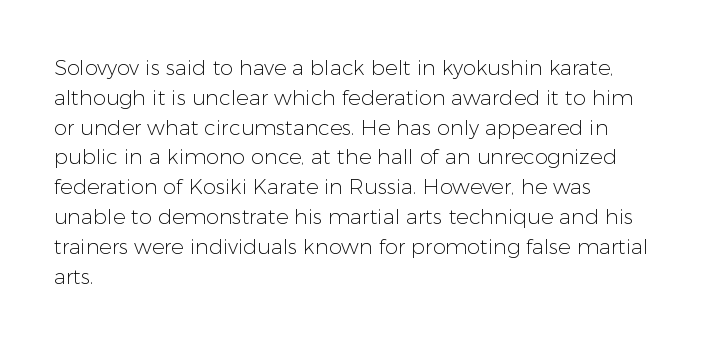
Quick note: interline space is typical. Nothing unusual about the tracking: characters are spaced as the font intends. Unmarked baselines from the first word to the last. No italicization has been applied; the sample stays upright.
